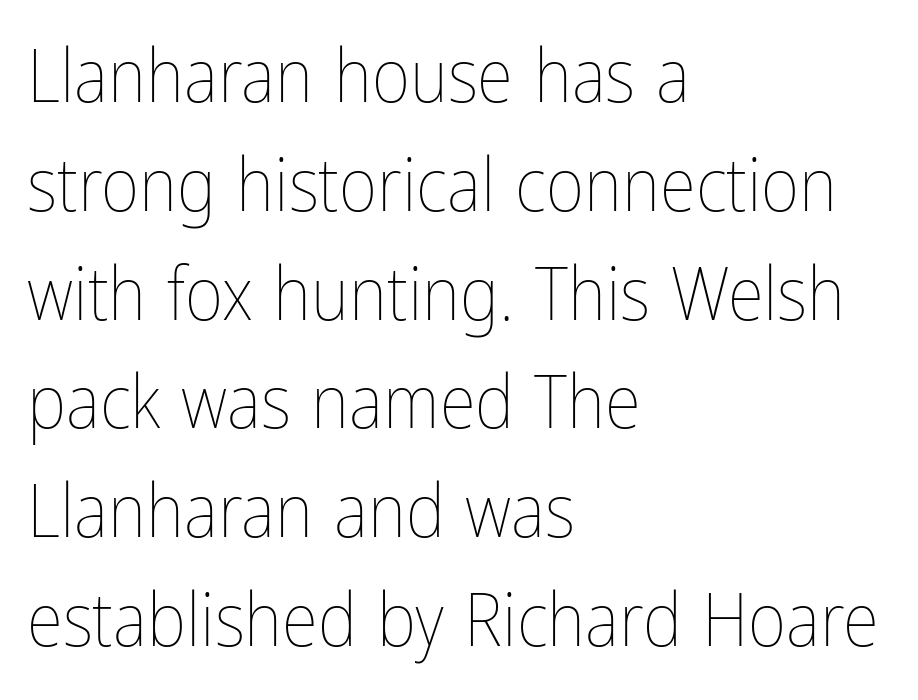
Q: Is the text bold? A: No.
Q: Is the text italic (slanted)? A: No, it is upright.
Q: Is the text underlined? A: No.
Q: How is the paragraph aligned? A: Left-aligned.
Q: Is the spacing between letters normal or unusually wide? A: Normal.
Q: Is the spacing between lines tight, normal or loose? A: Normal.
Q: Width (condensed, normal, or wide)? A: Condensed.
Q: Stroke contrast? A: Low.
Q: x-height? A: Medium.
Q: Monospaced? A: No.
